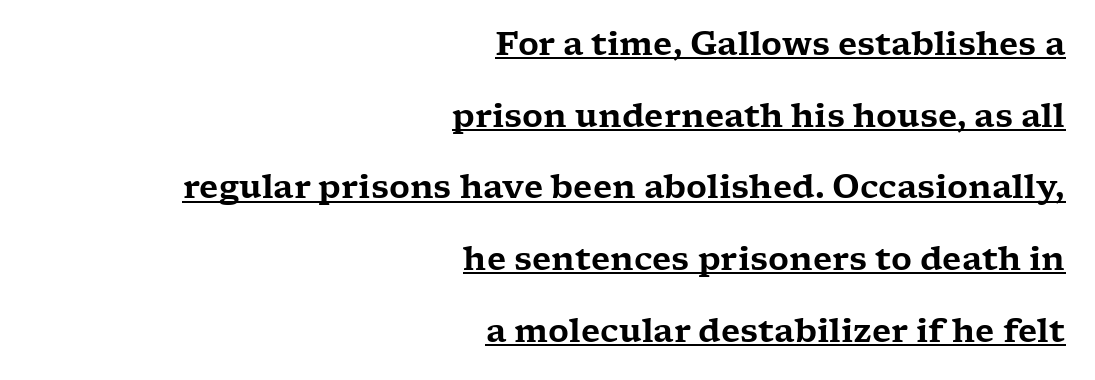
Q: Is the text italic (slanted)? A: No, it is upright.
Q: Is the typeface a serif or a sans-serif typeface? A: Serif.
Q: Is the text underlined? A: Yes.
Q: How is the paragraph aligned? A: Right-aligned.
Q: Is the spacing between letters normal or unusually wide? A: Normal.
Q: Is the spacing between lines tight, normal or loose? A: Loose.
Q: Width (condensed, normal, or wide)? A: Wide.
Q: Stroke contrast? A: Low.
Q: x-height? A: Medium.
Q: Monospaced? A: No.
